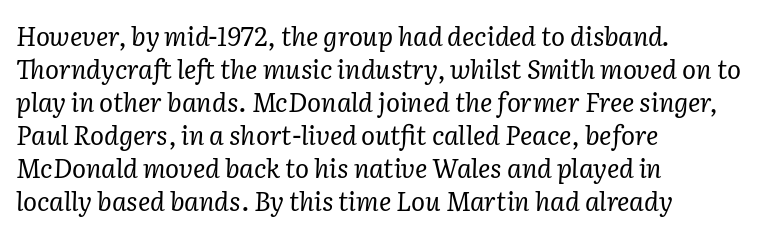
{"italic": "yes", "lean": "right", "slant_degrees": 2, "bold": "no", "underline": "no", "align": "left", "line_spacing": "normal", "line_spacing_ratio": 1.27, "letter_spacing": "normal", "letter_spacing_em": 0.0, "glyph_px": 26}
